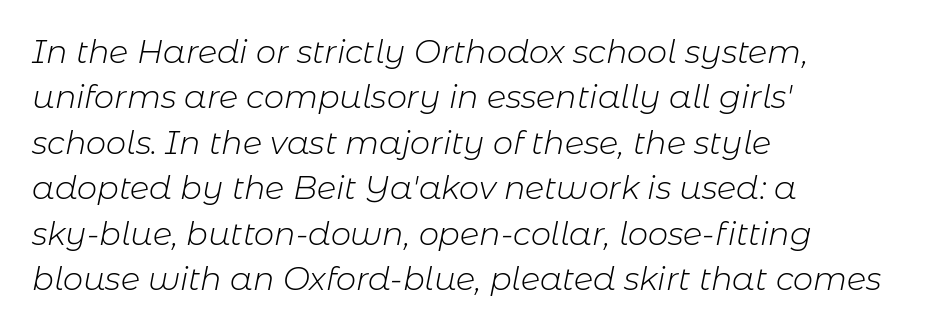
The image shows 32 px light type, italic (leaning right); set left-aligned, normal line spacing (1.42x), normal letter spacing, not underlined; low stroke contrast and a medium x-height.
